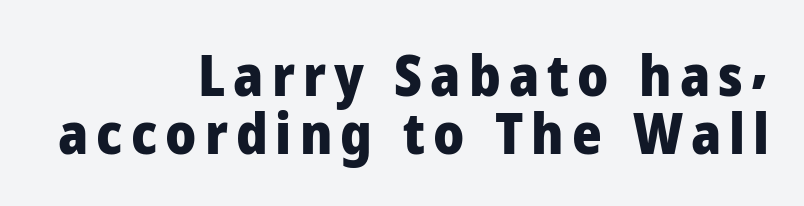
{"serif": "no", "italic": "no", "bold": "yes", "weight": "heavy", "width": "normal", "stroke_contrast": "low", "x_height": "medium", "monospaced": "no", "underline": "no", "align": "right", "line_spacing": "tight", "line_spacing_ratio": 1.01, "glyph_px": 57}
